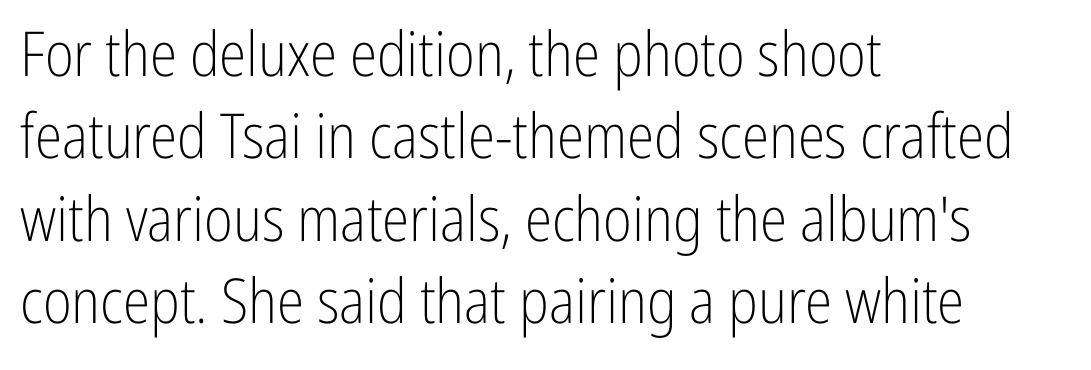
The image shows 62 px light, condensed sans-serif type, upright; set left-aligned, normal line spacing (1.33x), normal letter spacing, not underlined; low stroke contrast and a medium x-height.
